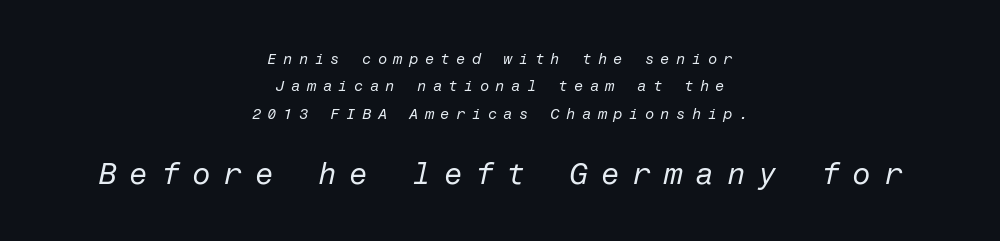
{"italic": "yes", "lean": "right", "slant_degrees": 12, "bold": "no", "weight": "regular", "width": "normal", "stroke_contrast": "low", "x_height": "medium", "underline": "no", "align": "center", "line_spacing_ratio": 1.82, "letter_spacing": "wide", "letter_spacing_em": 0.43, "larger_block": "second", "size_ratio": 2.0, "glyph_px": 30}
